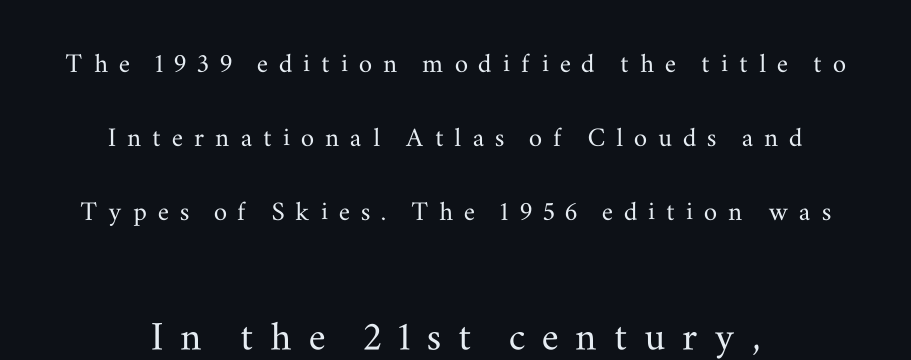
{"serif": "yes", "italic": "no", "width": "wide", "stroke_contrast": "medium", "x_height": "small", "monospaced": "no", "underline": "no", "align": "center", "line_spacing": "loose", "line_spacing_ratio": 2.25, "letter_spacing": "wide", "letter_spacing_em": 0.33, "larger_block": "second", "size_ratio": 1.52, "glyph_px": 50}
